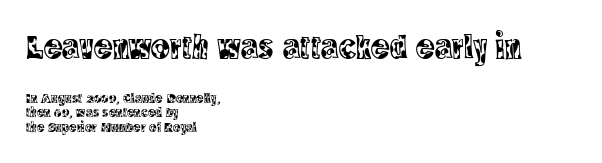
Q: Is the text italic (slanted)? A: No, it is upright.
Q: Is the typeface a serif or a sans-serif typeface? A: Serif.
Q: Is the text underlined? A: No.
Q: How is the paragraph aligned? A: Left-aligned.
Q: Is the spacing between letters normal or unusually wide? A: Normal.
Q: Is the spacing between lines tight, normal or loose? A: Tight.
Q: Which block of text is set in a larger size, the first (top) or the second (bottom)? A: The first (top) one.
Q: Width (condensed, normal, or wide)? A: Condensed.
Q: x-height? A: Large.
Q: Monospaced? A: No.
